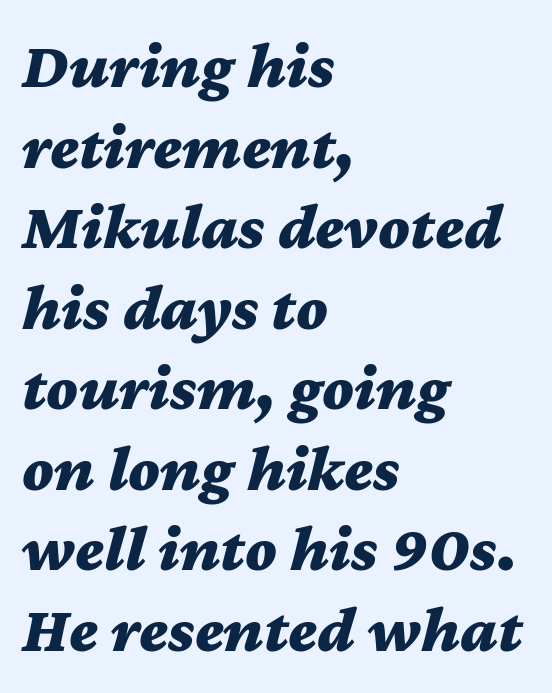
{"italic": "yes", "lean": "right", "slant_degrees": 12, "bold": "yes", "weight": "bold", "width": "wide", "stroke_contrast": "medium", "x_height": "medium", "monospaced": "no", "underline": "no", "align": "left", "line_spacing_ratio": 1.22, "letter_spacing": "normal", "letter_spacing_em": 0.0, "glyph_px": 66}
